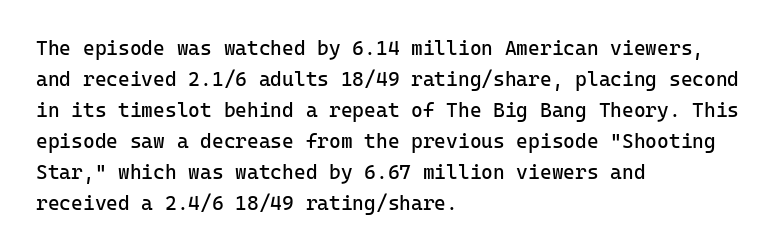
{"italic": "no", "bold": "no", "underline": "no", "align": "left", "line_spacing": "normal", "line_spacing_ratio": 1.55, "letter_spacing": "normal", "letter_spacing_em": 0.0, "glyph_px": 20}
